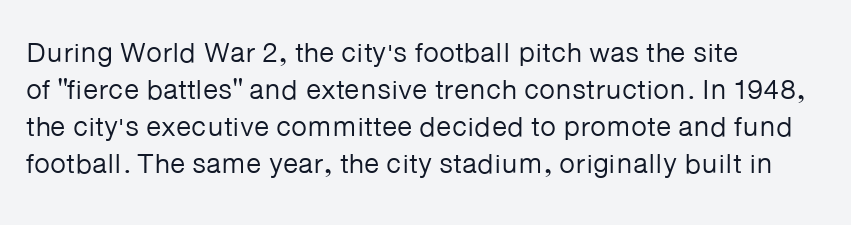
{"serif": "no", "italic": "no", "bold": "no", "weight": "regular", "width": "normal", "stroke_contrast": "low", "x_height": "medium", "monospaced": "no", "underline": "no", "align": "left", "line_spacing": "normal", "line_spacing_ratio": 1.32, "letter_spacing": "normal", "letter_spacing_em": 0.0, "glyph_px": 28}
